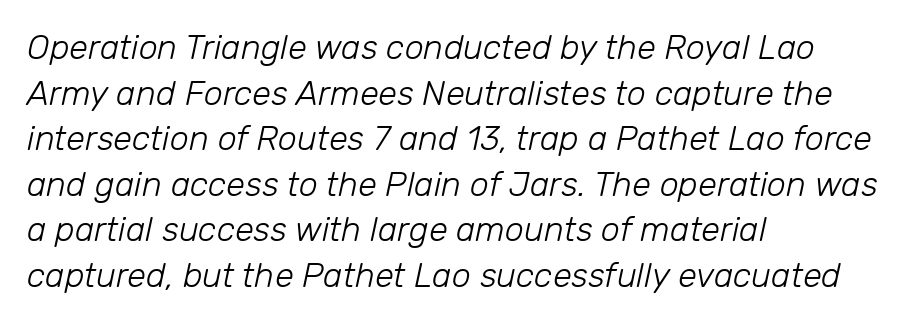
The image shows 34 px light type, italic (leaning right); set left-aligned, normal line spacing (1.34x), normal letter spacing, not underlined; low stroke contrast and a medium x-height.
